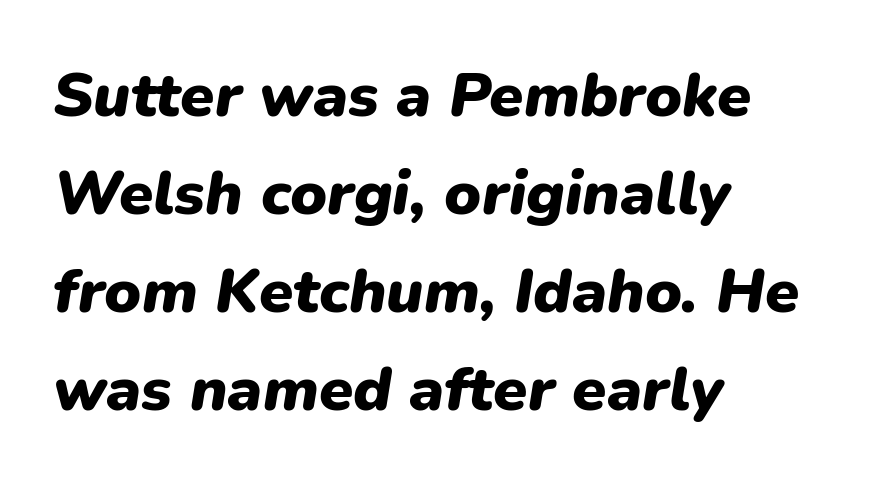
Q: Is the text bold? A: Yes.
Q: Is the text italic (slanted)? A: Yes, it leans right by about 9 degrees.
Q: Is the text underlined? A: No.
Q: How is the paragraph aligned? A: Left-aligned.
Q: Is the spacing between letters normal or unusually wide? A: Normal.
Q: Is the spacing between lines tight, normal or loose? A: Normal.
Q: Width (condensed, normal, or wide)? A: Normal.
Q: Stroke contrast? A: Low.
Q: x-height? A: Medium.
Q: Monospaced? A: No.
